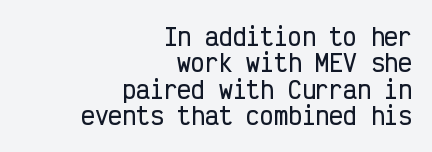
{"italic": "no", "underline": "no", "align": "right", "line_spacing": "tight", "line_spacing_ratio": 1.15, "letter_spacing": "normal", "letter_spacing_em": 0.0, "glyph_px": 23}
